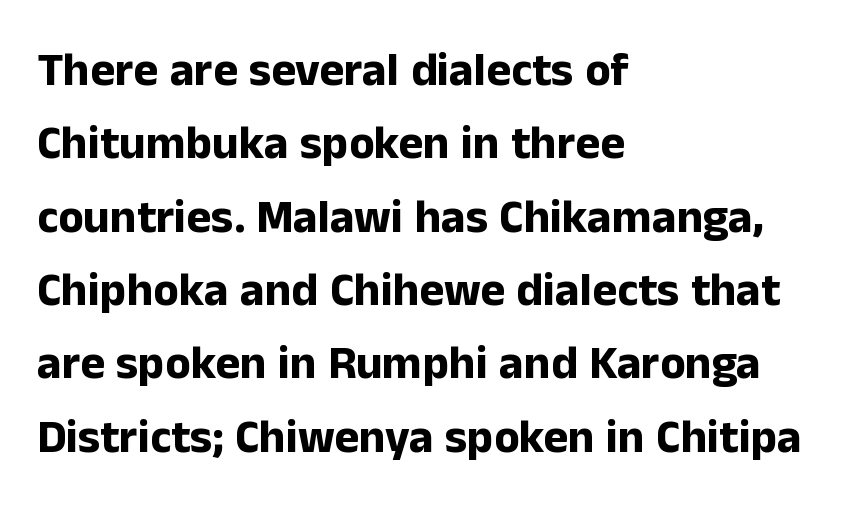
Q: Is the text bold? A: Yes.
Q: Is the text italic (slanted)? A: No, it is upright.
Q: Is the typeface a serif or a sans-serif typeface? A: Sans-serif.
Q: Is the text underlined? A: No.
Q: How is the paragraph aligned? A: Left-aligned.
Q: Is the spacing between letters normal or unusually wide? A: Normal.
Q: Is the spacing between lines tight, normal or loose? A: Normal.
Q: Width (condensed, normal, or wide)? A: Normal.
Q: Stroke contrast? A: Low.
Q: x-height? A: Medium.
Q: Monospaced? A: No.
